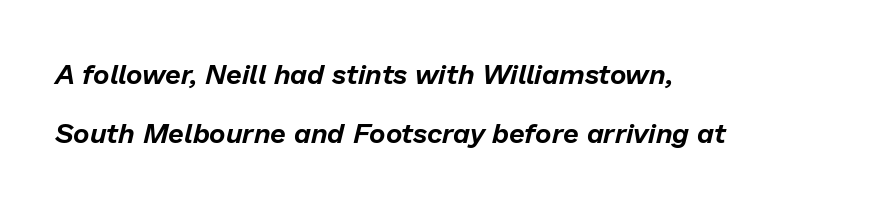
Spacing between characters is what you'd get straight out of the box. The compositor pushed each line to the left boundary. Unmarked baselines from the first word to the last. Is this a fixed-width face? No — the glyphs have proportional, varying widths. The whole block is typeset with a tilt. Reading down the column, the eye jumps a long way to each next line.
